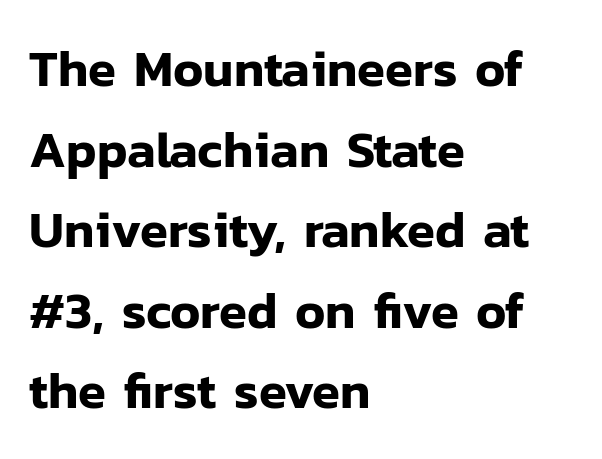
{"serif": "no", "italic": "no", "width": "normal", "stroke_contrast": "low", "x_height": "medium", "monospaced": "no", "underline": "no", "align": "left", "line_spacing": "normal", "line_spacing_ratio": 1.58, "letter_spacing": "normal", "letter_spacing_em": 0.0, "glyph_px": 51}
